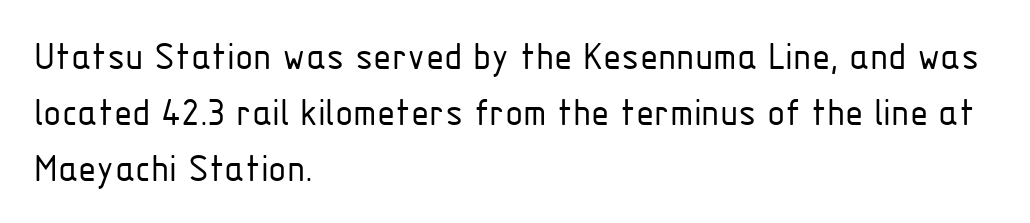
{"serif": "no", "italic": "no", "bold": "no", "weight": "light", "width": "condensed", "stroke_contrast": "low", "x_height": "medium", "monospaced": "no", "underline": "no", "align": "left", "line_spacing": "normal", "line_spacing_ratio": 1.33, "letter_spacing": "normal", "letter_spacing_em": 0.0, "glyph_px": 42}
